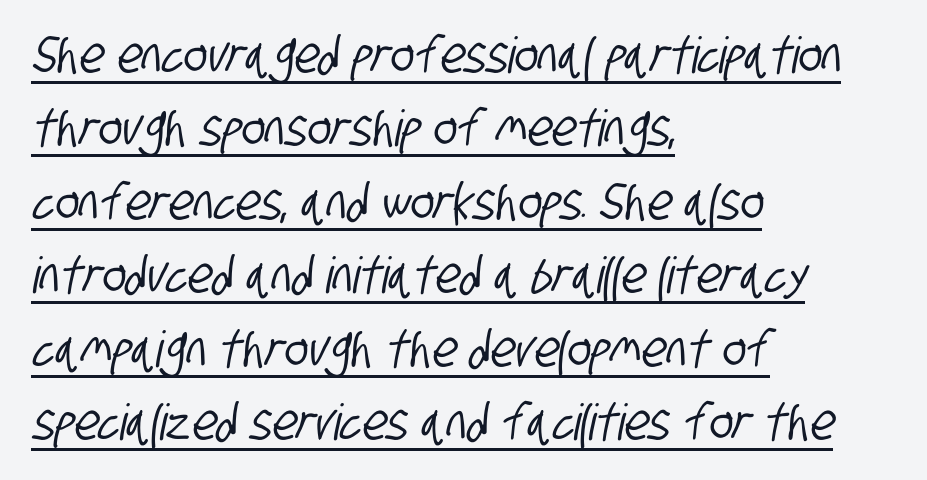
The image shows 50 px condensed sans-serif type; set left-aligned, normal line spacing (1.47x), normal letter spacing, underlined; low stroke contrast and a large x-height.
